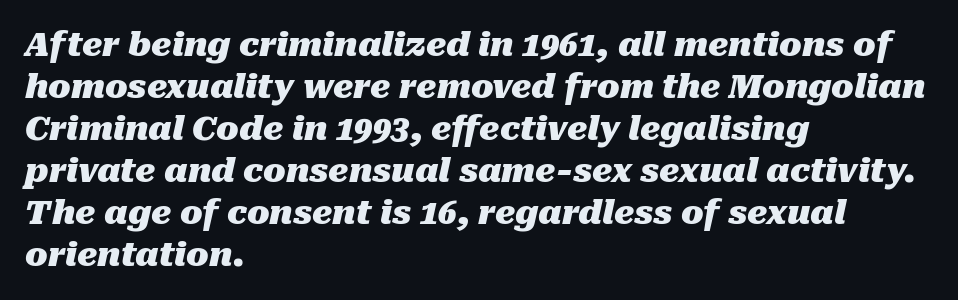
The letterforms sit shoulder to shoulder at normal distance. These lines were composed using italics. The sample has been set heavy, in full bold. The glyphs are unaccompanied by any horizontal stroke below them. Whoever set this chose a conventional vertical rhythm. The ragged edge is on the right, which tells us the setting is flush left.
